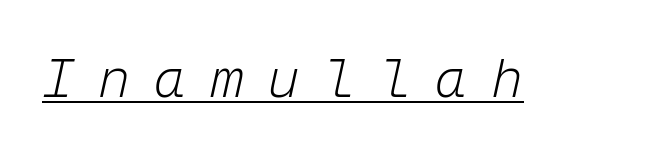
Q: Is the text bold? A: No.
Q: Is the text italic (slanted)? A: Yes, it leans right by about 12 degrees.
Q: Is the text underlined? A: Yes.
Q: Is the spacing between letters normal or unusually wide? A: Unusually wide.
Q: Width (condensed, normal, or wide)? A: Normal.
Q: Stroke contrast? A: Low.
Q: x-height? A: Medium.
Q: Monospaced? A: Yes.
